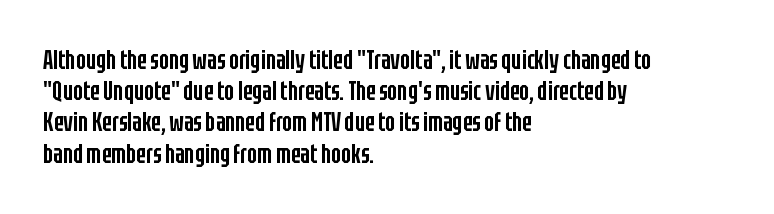
{"italic": "no", "bold": "semi", "underline": "no", "align": "left", "line_spacing_ratio": 1.2, "letter_spacing": "normal", "letter_spacing_em": 0.0, "glyph_px": 26}
